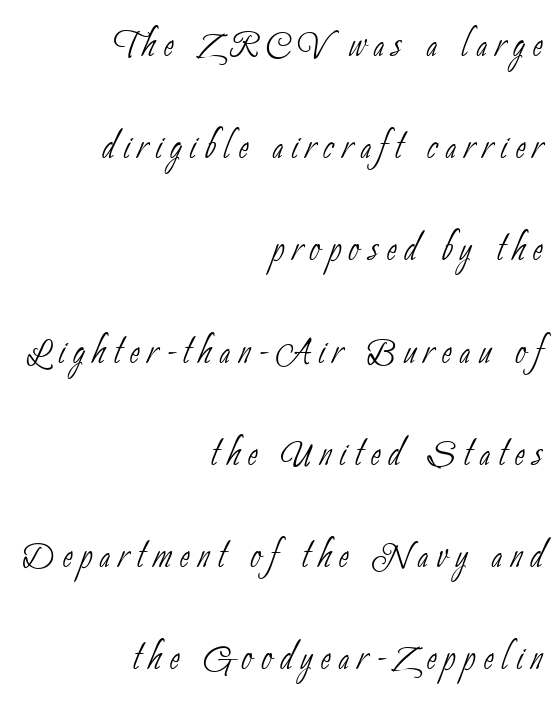
{"serif": "no", "bold": "no", "weight": "thin", "width": "condensed", "stroke_contrast": "low", "x_height": "small", "monospaced": "no", "underline": "no", "align": "right", "line_spacing": "loose", "line_spacing_ratio": 2.13, "glyph_px": 48}
